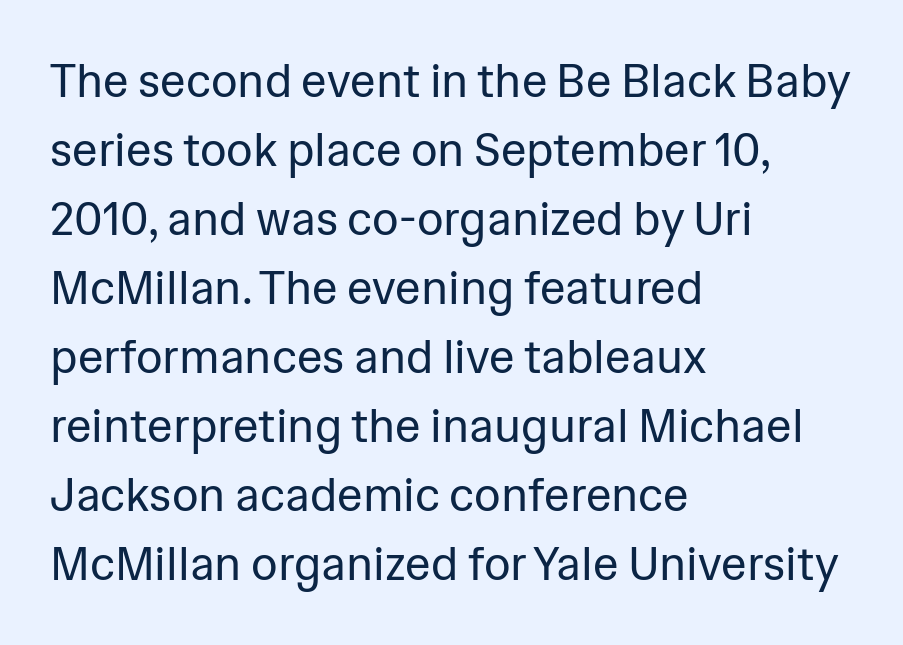
The cut favours lightness, reaching ordinary text weight at its darkest. Each line starts at the same left margin while the right side varies. Is this a fixed-width face? No — the glyphs have proportional, varying widths. This is the regular roman posture of the typeface. Does extra space separate the letters? No, they use regular spacing. The characters display no serif detailing; their extremities are plain.
